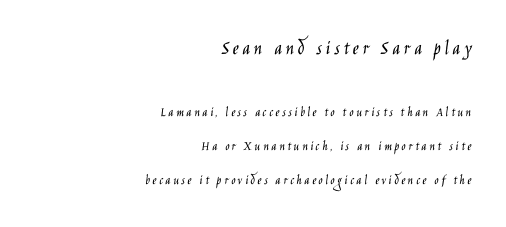
Q: Is the text bold? A: No.
Q: Is the text italic (slanted)? A: Yes.
Q: Is the text underlined? A: No.
Q: How is the paragraph aligned? A: Right-aligned.
Q: Is the spacing between lines tight, normal or loose? A: Loose.
Q: Which block of text is set in a larger size, the first (top) or the second (bottom)? A: The first (top) one.
